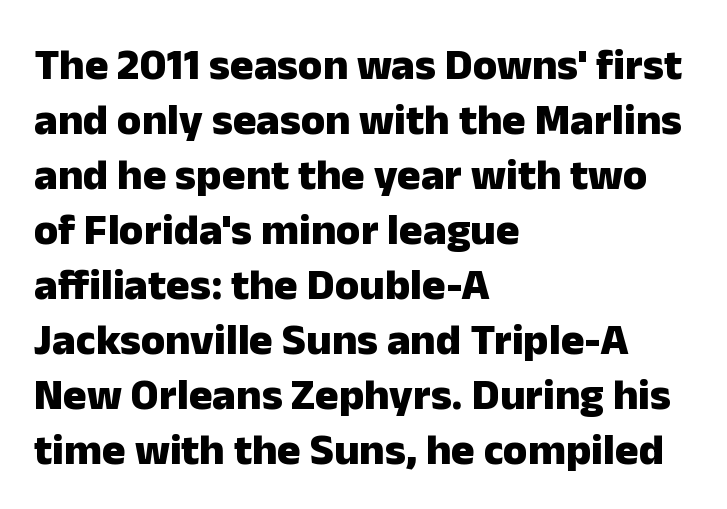
The image shows 44 px heavy sans-serif type, upright; set left-aligned, normal line spacing (1.25x), normal letter spacing, not underlined; low stroke contrast and a medium x-height.
